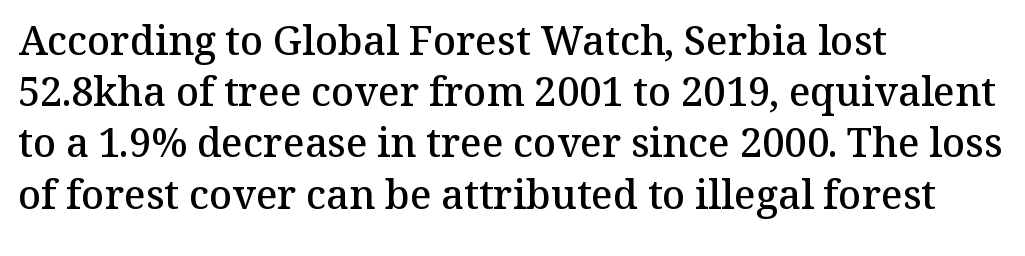
Every letter is mildly thick-stroked: semibold rather than bold. Think of a printed novel: that variable character pitch is what you see here. Beneath every word, the page is bare. Normally led — the rows are evenly, conventionally spaced. Notice how the stems are strictly vertical — no italics here. The line texture is even and compact thanks to regular tracking.
